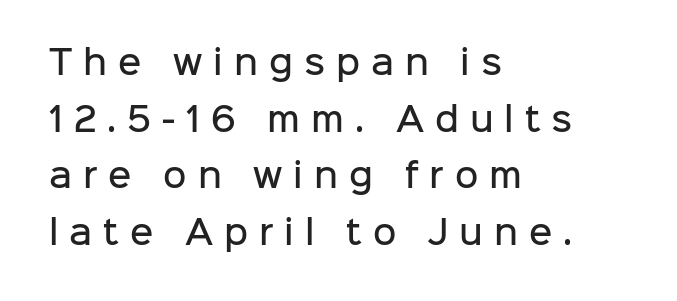
Q: Is the text bold? A: Semi-bold.
Q: Is the text italic (slanted)? A: No, it is upright.
Q: Is the typeface a serif or a sans-serif typeface? A: Sans-serif.
Q: Is the text underlined? A: No.
Q: How is the paragraph aligned? A: Left-aligned.
Q: Is the spacing between letters normal or unusually wide? A: Unusually wide.
Q: Width (condensed, normal, or wide)? A: Normal.
Q: Stroke contrast? A: Low.
Q: x-height? A: Medium.
Q: Monospaced? A: No.
